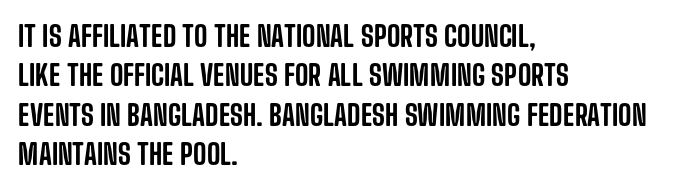
The image shows 29 px condensed sans-serif type, upright; set left-aligned, normal line spacing (1.36x), normal letter spacing, not underlined; low stroke contrast and a large x-height.
